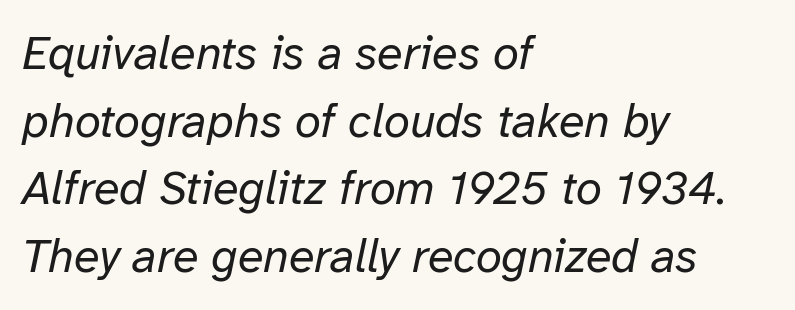
The image shows 47 px regular-weight type, italic (leaning right); set left-aligned, normal line spacing (1.44x), normal letter spacing, not underlined; low stroke contrast and a medium x-height.
